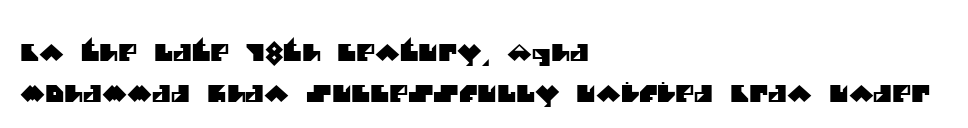
{"underline": "no", "align": "left", "line_spacing_ratio": 1.78, "letter_spacing": "normal", "letter_spacing_em": 0.0, "glyph_px": 23}
